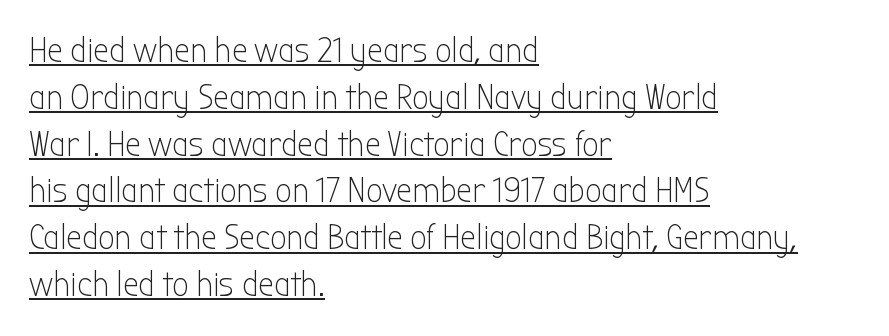
{"serif": "no", "italic": "no", "bold": "no", "weight": "light", "width": "condensed", "stroke_contrast": "low", "x_height": "medium", "monospaced": "no", "underline": "yes", "align": "left", "line_spacing": "normal", "line_spacing_ratio": 1.3, "letter_spacing": "normal", "letter_spacing_em": 0.0, "glyph_px": 36}
